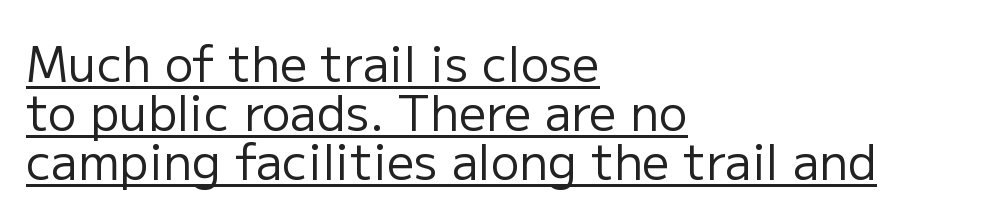
If you drew a line through each stem, it would be perfectly vertical. The designer dialed line spacing down below the default. Visually the block forms a straight wall on the left and a jagged coastline on the right. Students, observe the line beneath the letters — that is underlining. Observe the absence of serifs on each vertical stroke in this sample. Think of a printed novel: that variable character pitch is what you see here.
